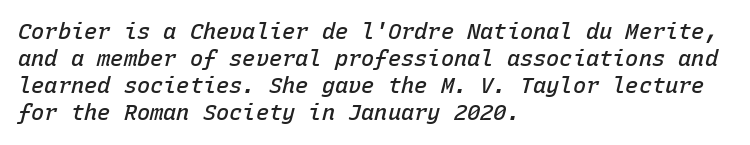
{"italic": "yes", "lean": "right", "slant_degrees": 15, "bold": "semi", "underline": "no", "align": "left", "line_spacing_ratio": 1.23, "letter_spacing": "normal", "letter_spacing_em": 0.0, "glyph_px": 22}
